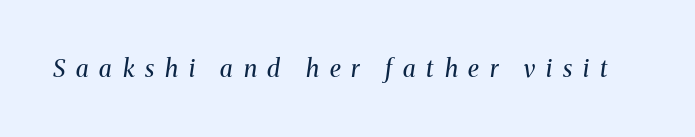
Q: Is the text bold? A: No.
Q: Is the text italic (slanted)? A: Yes, it leans right by about 8 degrees.
Q: Is the text underlined? A: No.
Q: Is the spacing between letters normal or unusually wide? A: Unusually wide.
